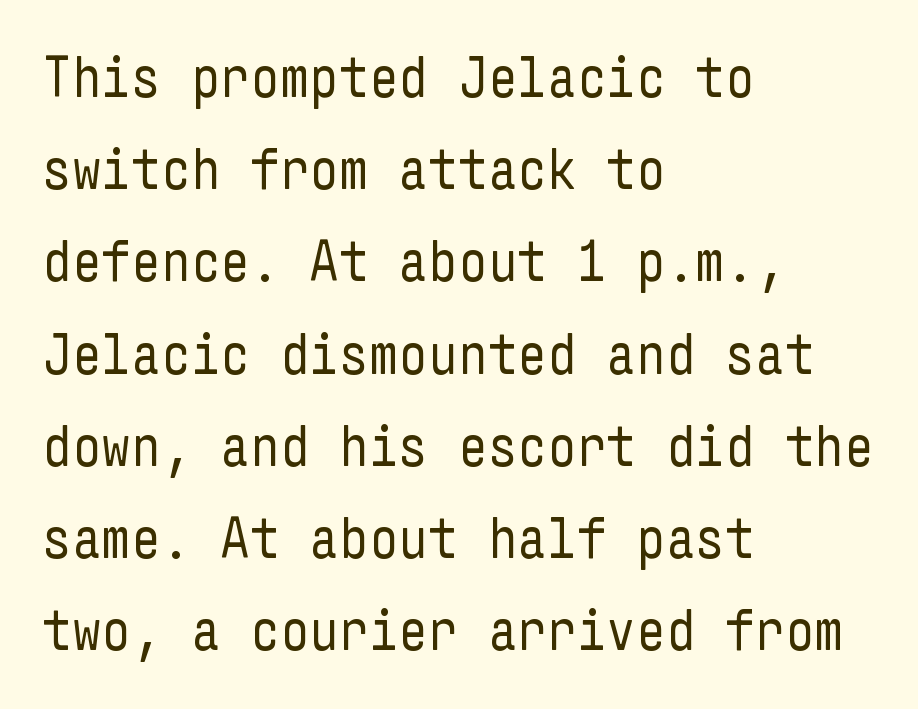
{"serif": "no", "italic": "no", "bold": "no", "weight": "regular", "width": "condensed", "stroke_contrast": "low", "x_height": "medium", "underline": "no", "align": "left", "line_spacing": "normal", "line_spacing_ratio": 1.59, "letter_spacing": "normal", "letter_spacing_em": 0.0, "glyph_px": 58}
